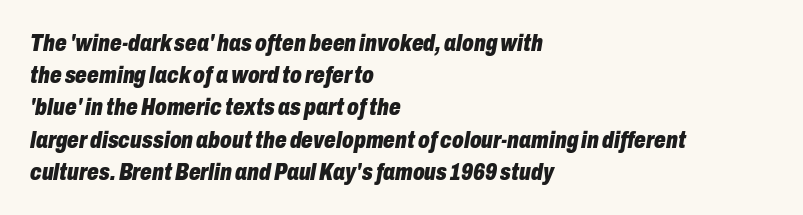
Caption: bold face, heavy strokes. Nothing unusual about the tracking: characters are spaced as the font intends. If you measured baseline to baseline, you'd find a middling distance. The space beneath each line is pristine and unruled. The setting favours the left margin, as ordinary paragraphs usually do. The axis of the letterforms is tilted away from vertical.
